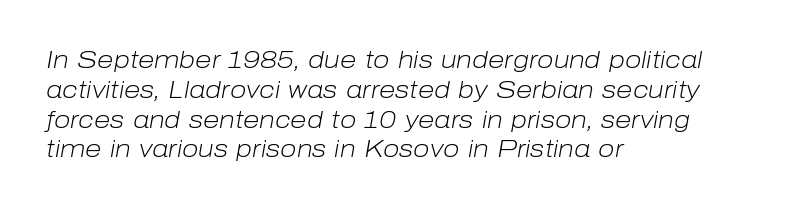
The image shows 24 px text type, italic (leaning right); set left-aligned, line spacing 1.24x, normal letter spacing, not underlined.
